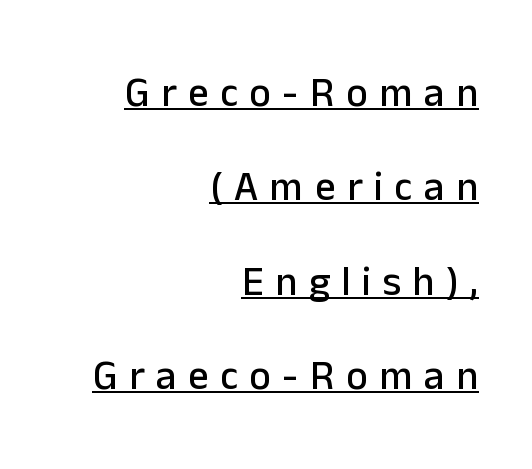
A typesetter would call this proportional, since set widths differ per character. Does extra space separate the letters? Yes, quite a lot of it. Line spacing here is loose. No italicization has been applied; the sample stays upright.
